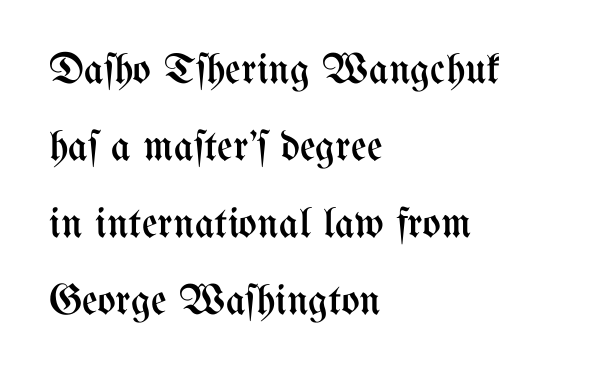
{"italic": "no", "bold": "no", "weight": "regular", "width": "condensed", "stroke_contrast": "medium", "x_height": "medium", "monospaced": "no", "underline": "no", "align": "left", "line_spacing_ratio": 1.79, "letter_spacing": "normal", "letter_spacing_em": 0.0, "glyph_px": 43}
